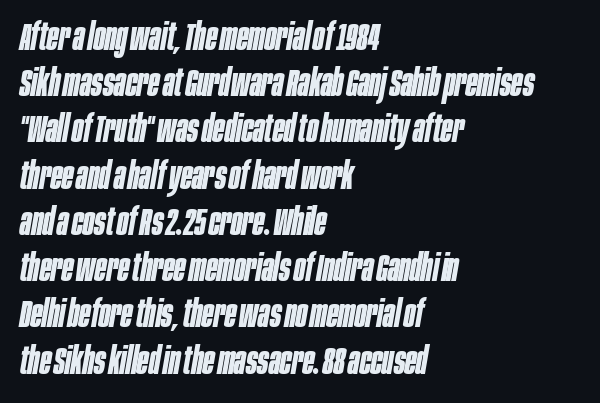
{"italic": "yes", "lean": "right", "slant_degrees": 10, "bold": "yes", "weight": "bold", "width": "condensed", "stroke_contrast": "low", "x_height": "large", "monospaced": "no", "underline": "no", "align": "left", "line_spacing": "normal", "line_spacing_ratio": 1.25, "letter_spacing": "normal", "letter_spacing_em": 0.0, "glyph_px": 37}
